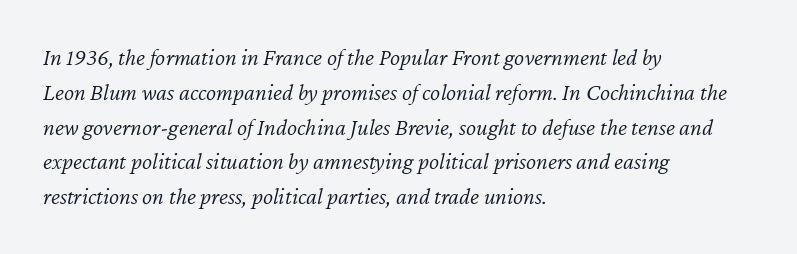
The image shows 24 px text type, italic (leaning right); set left-aligned, normal line spacing (1.45x), normal letter spacing, not underlined.
